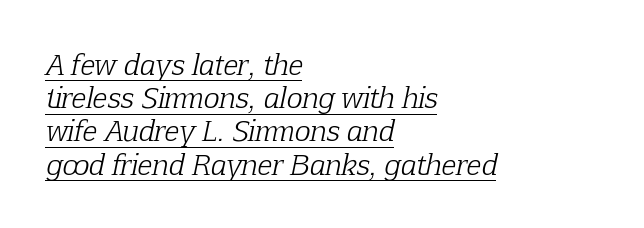
{"italic": "yes", "lean": "right", "slant_degrees": 12, "bold": "no", "underline": "yes", "align": "left", "line_spacing_ratio": 1.23, "letter_spacing": "normal", "letter_spacing_em": 0.0, "glyph_px": 27}
